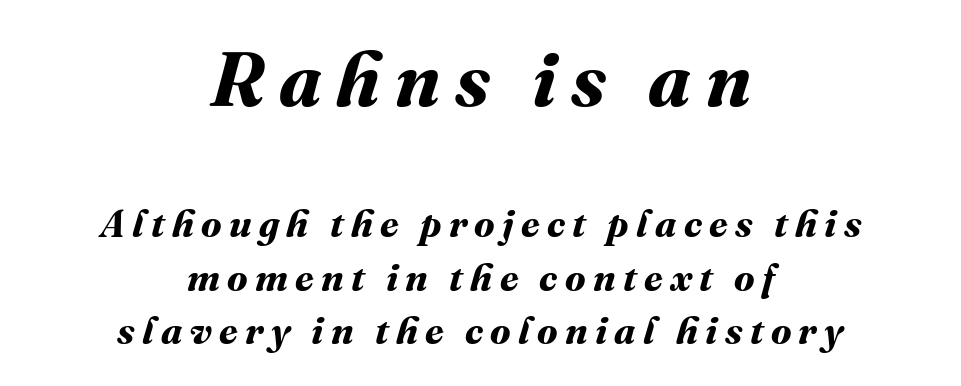
{"bold": "yes", "weight": "bold", "width": "normal", "stroke_contrast": "medium", "x_height": "medium", "monospaced": "no", "underline": "no", "align": "center", "line_spacing": "normal", "line_spacing_ratio": 1.41, "larger_block": "first", "size_ratio": 2.0, "glyph_px": 76}
